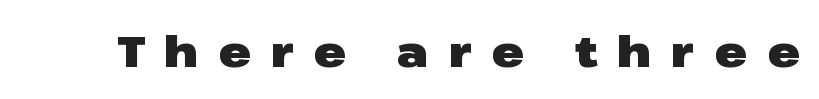
{"serif": "no", "italic": "no", "bold": "yes", "weight": "heavy", "width": "wide", "stroke_contrast": "low", "x_height": "medium", "monospaced": "no", "underline": "no", "letter_spacing": "wide", "letter_spacing_em": 0.45, "glyph_px": 44}
